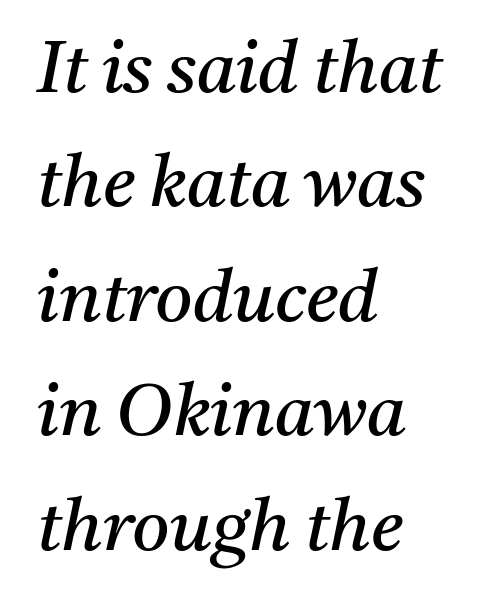
Just letters on the line, the space beneath them empty. A normal amount of white space separates one row of letters from the next. The passage shown is typed in a proportional face where columns would drift. Caption: face not bold, strokes unweighted. Does the copy run flush right? No — it runs flush left. These lines keep a tight, regular rhythm from letter to letter.
